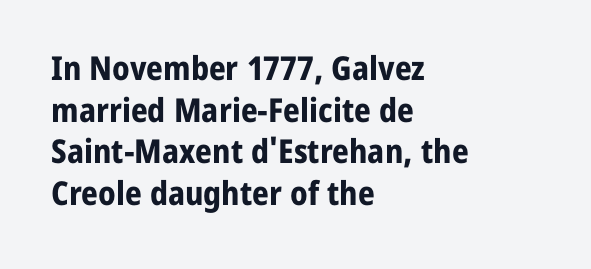
{"serif": "no", "italic": "no", "bold": "yes", "weight": "bold", "width": "normal", "stroke_contrast": "low", "x_height": "medium", "monospaced": "no", "underline": "no", "align": "left", "line_spacing": "normal", "line_spacing_ratio": 1.26, "letter_spacing": "normal", "letter_spacing_em": 0.0, "glyph_px": 33}
